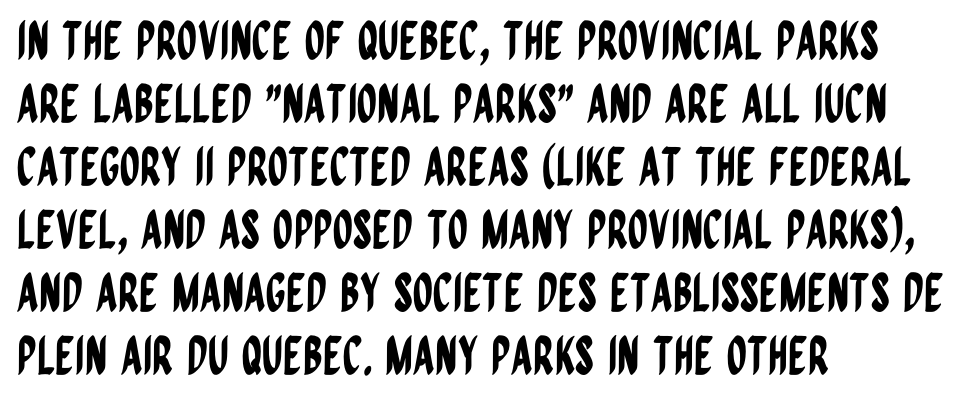
The image shows 52 px condensed sans-serif type, upright; set left-aligned, line spacing 1.21x, normal letter spacing, not underlined; low stroke contrast and a large x-height.
